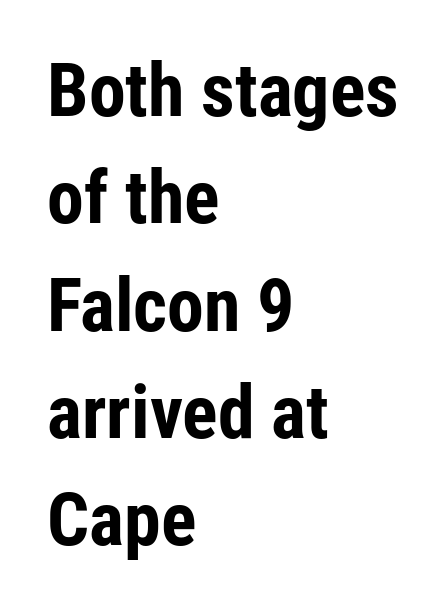
{"serif": "no", "italic": "no", "bold": "yes", "weight": "bold", "width": "condensed", "stroke_contrast": "low", "x_height": "medium", "monospaced": "no", "underline": "no", "align": "left", "line_spacing": "normal", "line_spacing_ratio": 1.45, "letter_spacing": "normal", "letter_spacing_em": 0.0, "glyph_px": 74}
